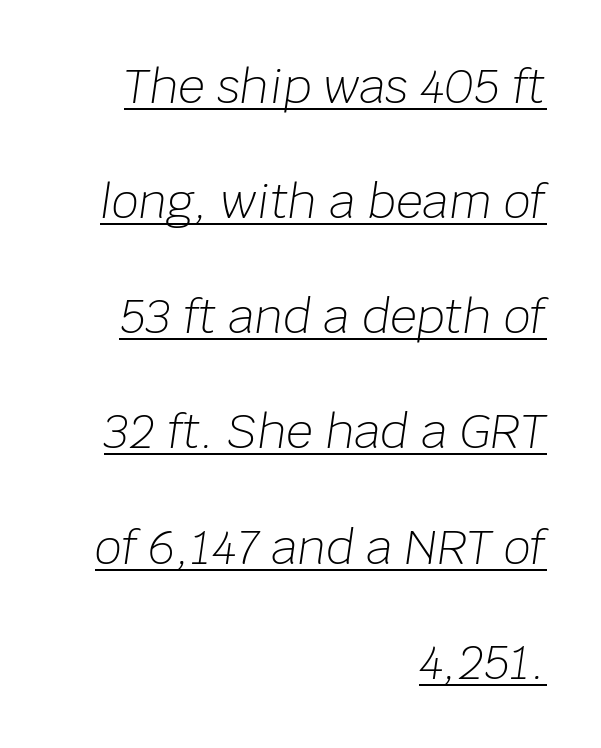
Q: Is the text bold? A: No.
Q: Is the text italic (slanted)? A: Yes, it leans right by about 8 degrees.
Q: Is the text underlined? A: Yes.
Q: How is the paragraph aligned? A: Right-aligned.
Q: Is the spacing between letters normal or unusually wide? A: Normal.
Q: Is the spacing between lines tight, normal or loose? A: Loose.
Q: Width (condensed, normal, or wide)? A: Normal.
Q: Stroke contrast? A: Low.
Q: x-height? A: Large.
Q: Monospaced? A: No.
